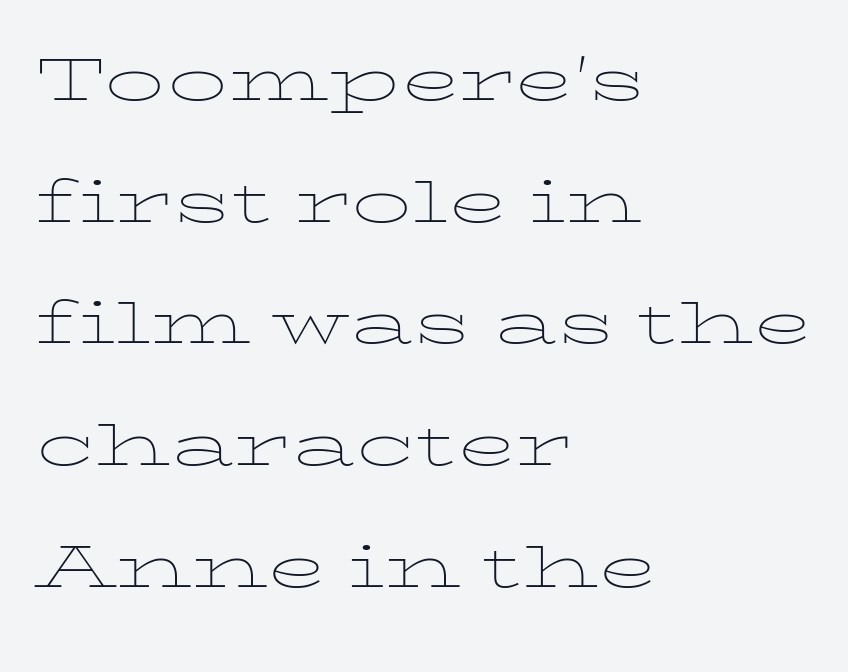
{"italic": "no", "bold": "no", "weight": "thin", "width": "wide", "stroke_contrast": "low", "x_height": "medium", "monospaced": "no", "underline": "no", "align": "left", "line_spacing": "normal", "line_spacing_ratio": 1.54, "letter_spacing": "normal", "letter_spacing_em": 0.0, "glyph_px": 79}
